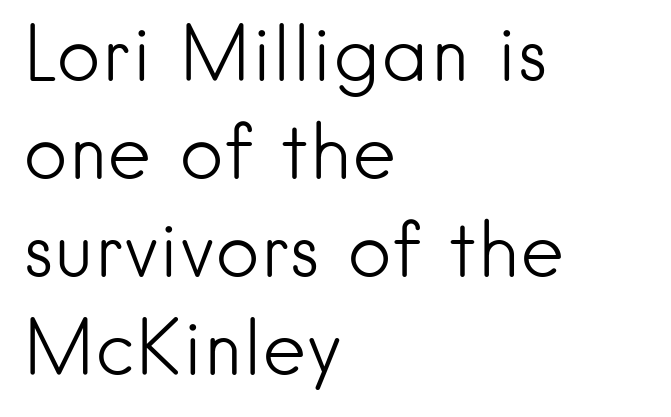
{"serif": "no", "italic": "no", "bold": "no", "weight": "light", "width": "normal", "stroke_contrast": "low", "x_height": "small", "monospaced": "no", "underline": "no", "align": "left", "line_spacing": "normal", "line_spacing_ratio": 1.29, "letter_spacing": "normal", "letter_spacing_em": 0.0, "glyph_px": 76}
